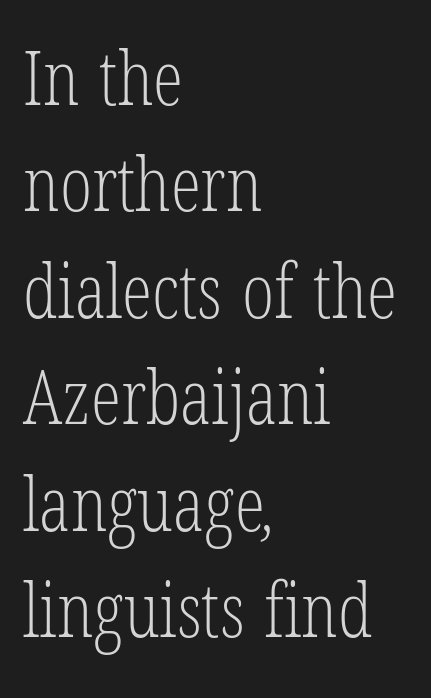
The image shows 76 px light, condensed serif type; set left-aligned, normal line spacing (1.4x), normal letter spacing, not underlined; low stroke contrast and a medium x-height.
